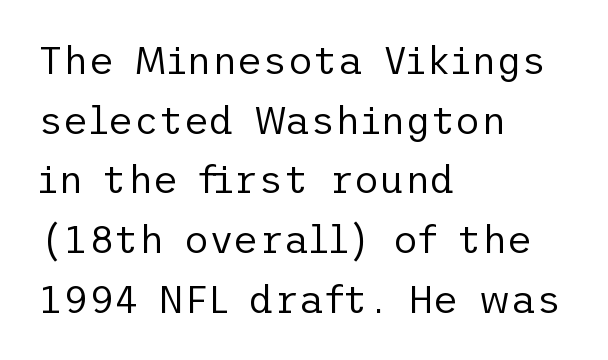
The image shows 39 px regular-weight sans-serif type, upright; set left-aligned, normal line spacing (1.53x), normal letter spacing, not underlined; low stroke contrast and a medium x-height.
